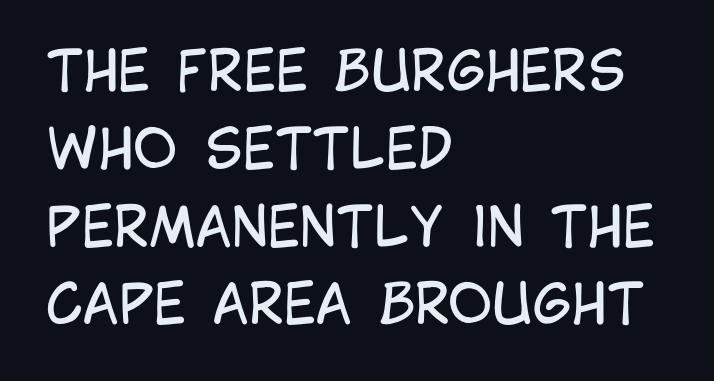
{"serif": "no", "italic": "no", "bold": "no", "weight": "regular", "width": "condensed", "stroke_contrast": "low", "x_height": "large", "monospaced": "no", "underline": "no", "align": "left", "line_spacing": "normal", "line_spacing_ratio": 1.44, "letter_spacing": "normal", "letter_spacing_em": 0.0, "glyph_px": 54}
